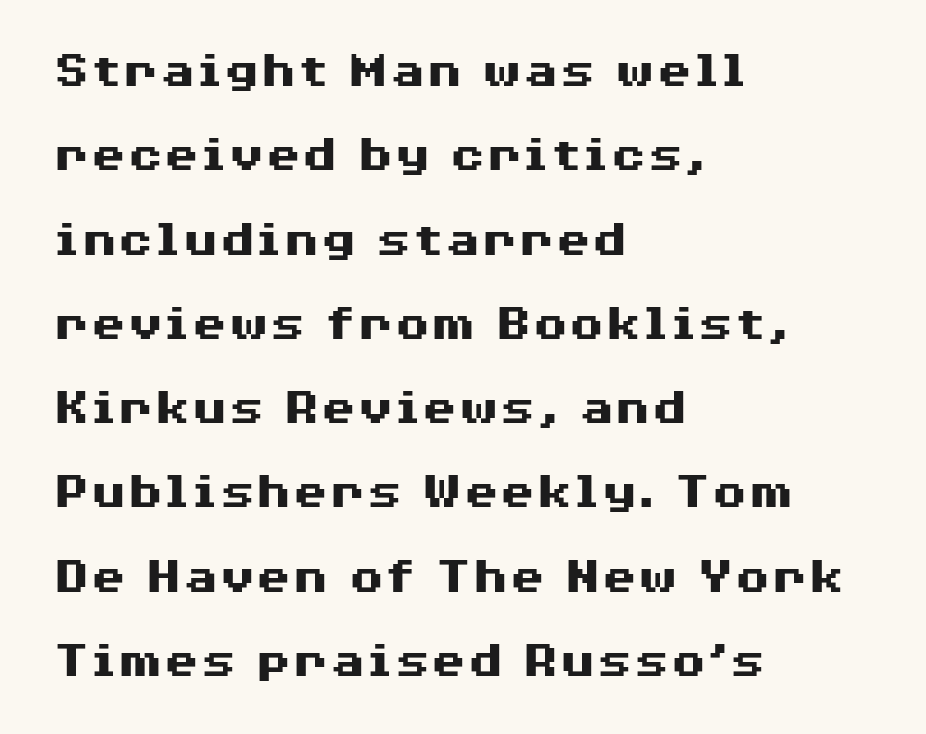
The image shows 53 px heavy, wide sans-serif type, upright; set left-aligned, normal line spacing (1.59x), normal letter spacing, not underlined; medium stroke contrast and a medium x-height.
